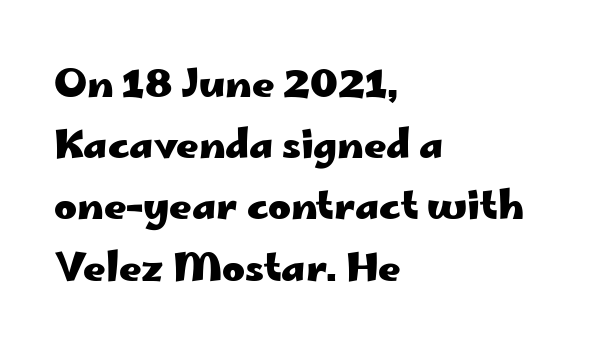
The image shows 39 px heavy, wide sans-serif type, upright; set left-aligned, normal line spacing (1.57x), normal letter spacing, not underlined; low stroke contrast and a small x-height.
